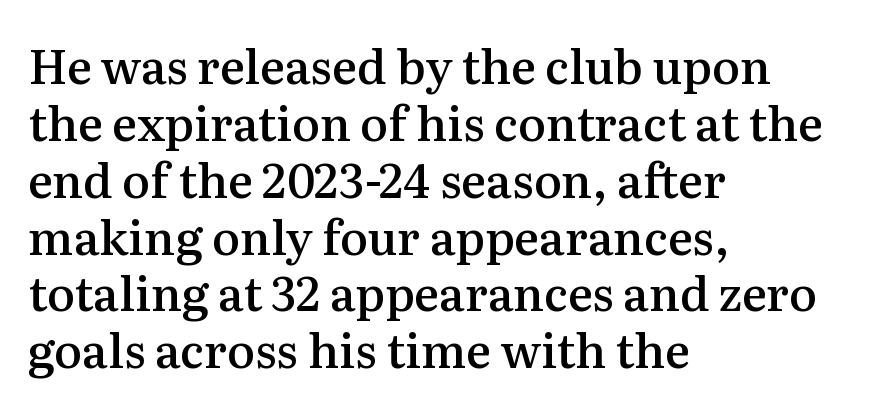
{"serif": "yes", "italic": "no", "bold": "semi", "weight": "semibold", "width": "normal", "stroke_contrast": "medium", "x_height": "medium", "monospaced": "no", "underline": "no", "align": "left", "line_spacing_ratio": 1.21, "letter_spacing": "normal", "letter_spacing_em": 0.0, "glyph_px": 47}
